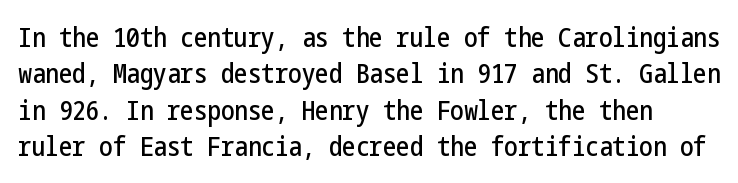
The image shows 27 px text type, upright; set normal line spacing (1.35x), normal letter spacing, not underlined.
